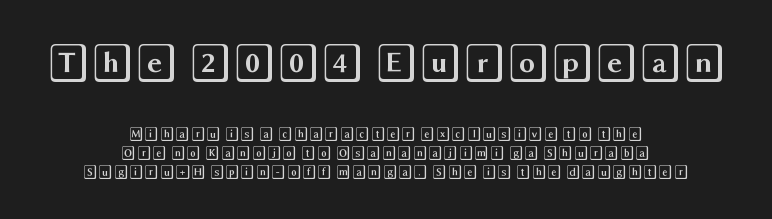
The image shows 40 px wide type, upright; set centered, normal line spacing (1.37x), normal letter spacing, not underlined; the first (top) block is 2.86x larger; a large x-height.
